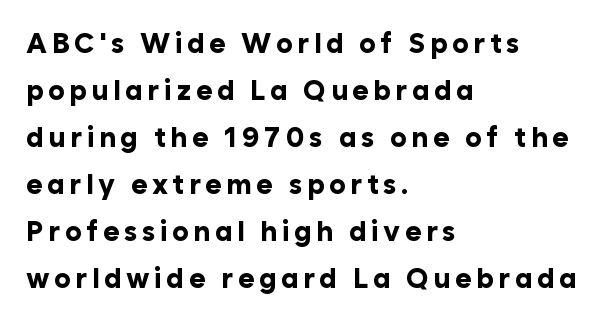
{"serif": "no", "italic": "no", "bold": "yes", "weight": "bold", "width": "normal", "stroke_contrast": "low", "x_height": "medium", "monospaced": "no", "underline": "no", "align": "left", "line_spacing": "normal", "line_spacing_ratio": 1.68, "glyph_px": 28}
